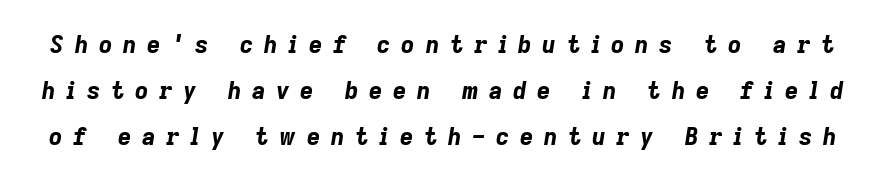
These lines were composed using italics. Letters rest on an invisible, unmarked baseline. The font is running at its bold setting. You could only call the tracking loose — the letters float apart. Each new line begins a long way beneath the previous one.
